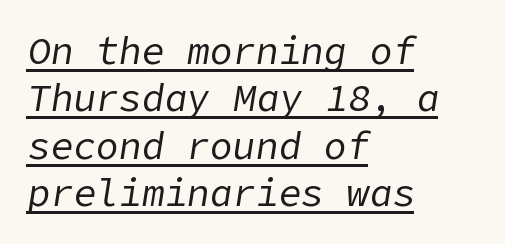
Regarding leading, the lines here are spaced in the standard way. Quick note: italic. Glyph-to-glyph distance matches everyday printed text. This reads as an unemphasized weight, regular at the heaviest. Caption: multi-line text, flush left, ragged right.
